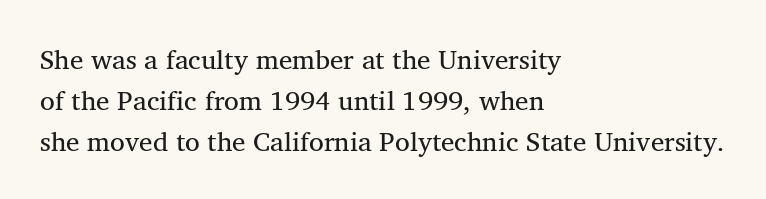
{"italic": "no", "bold": "no", "underline": "no", "align": "left", "line_spacing": "normal", "line_spacing_ratio": 1.52, "letter_spacing": "normal", "letter_spacing_em": 0.0, "glyph_px": 27}
